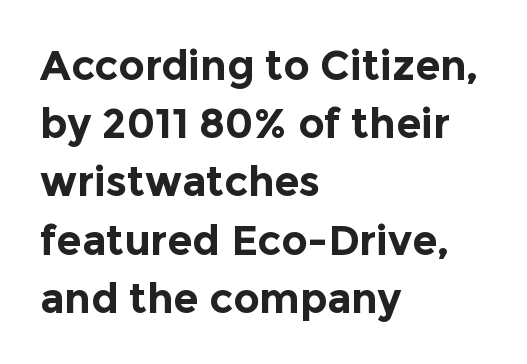
{"serif": "no", "italic": "no", "bold": "yes", "weight": "bold", "width": "normal", "x_height": "medium", "monospaced": "no", "underline": "no", "align": "left", "line_spacing": "normal", "line_spacing_ratio": 1.42, "letter_spacing": "normal", "letter_spacing_em": 0.0, "glyph_px": 41}
